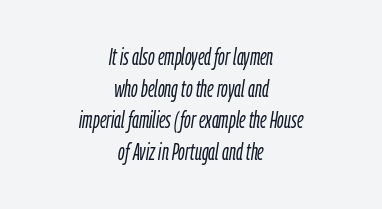
Q: Is the text bold? A: No.
Q: Is the text italic (slanted)? A: Yes, it leans right by about 9 degrees.
Q: Is the text underlined? A: No.
Q: How is the paragraph aligned? A: Centered.
Q: Is the spacing between letters normal or unusually wide? A: Normal.
Q: Is the spacing between lines tight, normal or loose? A: Normal.
